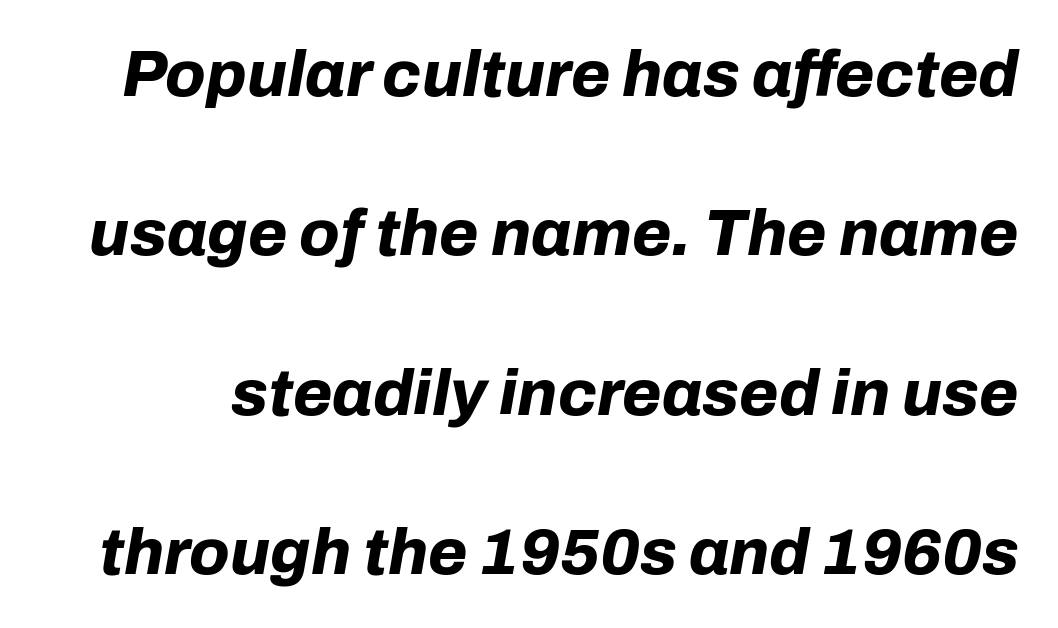
The image shows 64 px bold type, italic (leaning right); set loose line spacing (2.49x), normal letter spacing, not underlined; low stroke contrast and a medium x-height.
